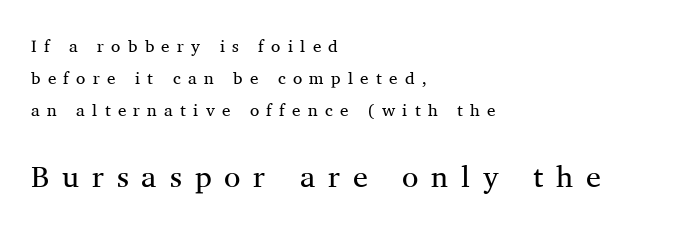
{"serif": "yes", "italic": "no", "bold": "no", "weight": "regular", "width": "normal", "stroke_contrast": "medium", "x_height": "medium", "monospaced": "no", "underline": "no", "align": "left", "line_spacing_ratio": 1.89, "letter_spacing": "wide", "letter_spacing_em": 0.43, "larger_block": "second", "size_ratio": 1.76, "glyph_px": 30}
